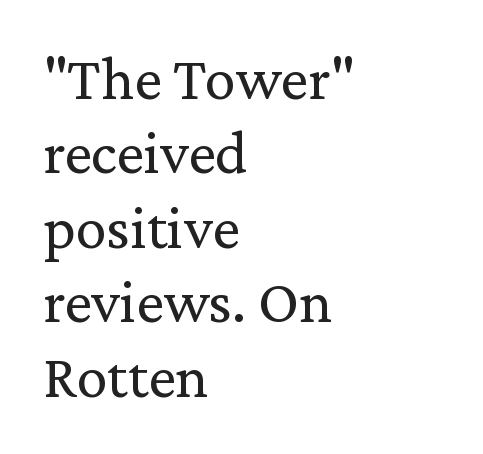
{"serif": "yes", "italic": "no", "bold": "no", "weight": "regular", "width": "normal", "stroke_contrast": "low", "x_height": "medium", "monospaced": "no", "underline": "no", "align": "left", "line_spacing_ratio": 1.2, "letter_spacing": "normal", "letter_spacing_em": 0.0, "glyph_px": 62}
